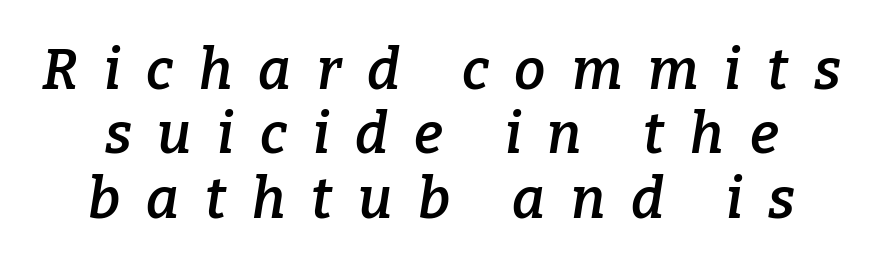
Lines of text with bare space underneath. Heft: intermediate — a semibold. You could barely slide anything between these rows. There's an unmistakable incline to the writing here. Unlike a clean sans, this face finishes its strokes with serifs. Each letter keeps its own natural width here, so spacing adapts to shape.
